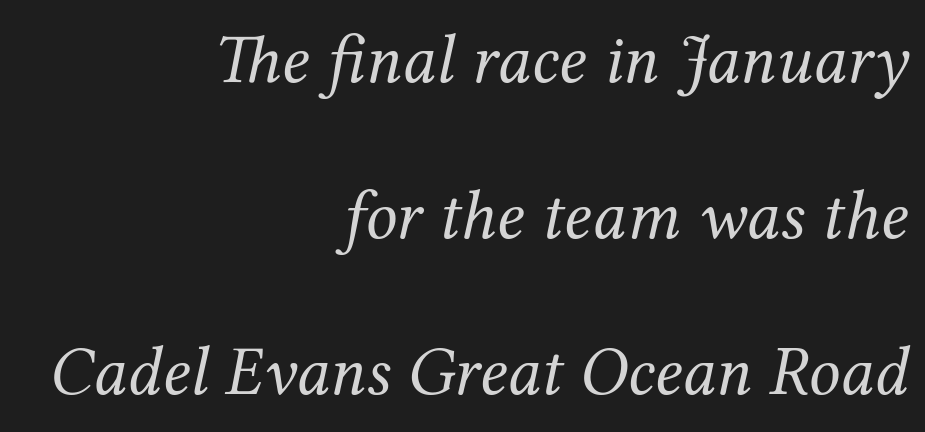
{"serif": "yes", "italic": "yes", "lean": "right", "slant_degrees": 12, "bold": "no", "weight": "regular", "width": "normal", "stroke_contrast": "medium", "x_height": "medium", "monospaced": "no", "underline": "no", "align": "right", "line_spacing": "loose", "line_spacing_ratio": 2.23, "letter_spacing": "normal", "letter_spacing_em": 0.0, "glyph_px": 70}
